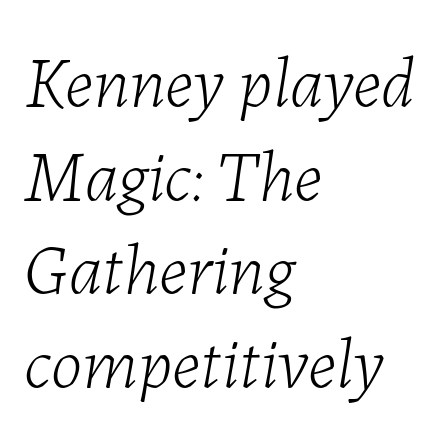
Q: Is the text bold? A: No.
Q: Is the text italic (slanted)? A: Yes, it leans right by about 7 degrees.
Q: Is the text underlined? A: No.
Q: How is the paragraph aligned? A: Left-aligned.
Q: Is the spacing between letters normal or unusually wide? A: Normal.
Q: Is the spacing between lines tight, normal or loose? A: Normal.
Q: Width (condensed, normal, or wide)? A: Normal.
Q: Stroke contrast? A: Low.
Q: x-height? A: Medium.
Q: Monospaced? A: No.
